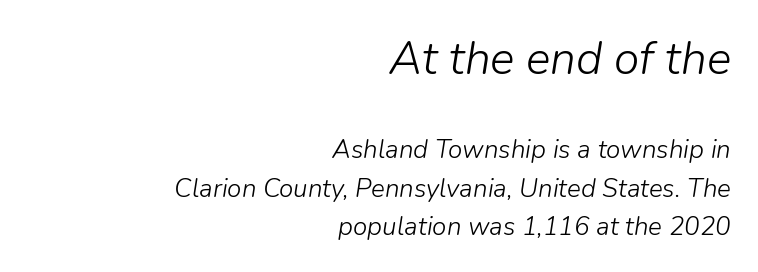
{"italic": "yes", "lean": "right", "slant_degrees": 9, "bold": "no", "weight": "light", "width": "normal", "stroke_contrast": "low", "x_height": "medium", "monospaced": "no", "underline": "no", "align": "right", "line_spacing": "normal", "line_spacing_ratio": 1.47, "letter_spacing": "normal", "letter_spacing_em": 0.0, "larger_block": "first", "size_ratio": 1.77, "glyph_px": 46}
